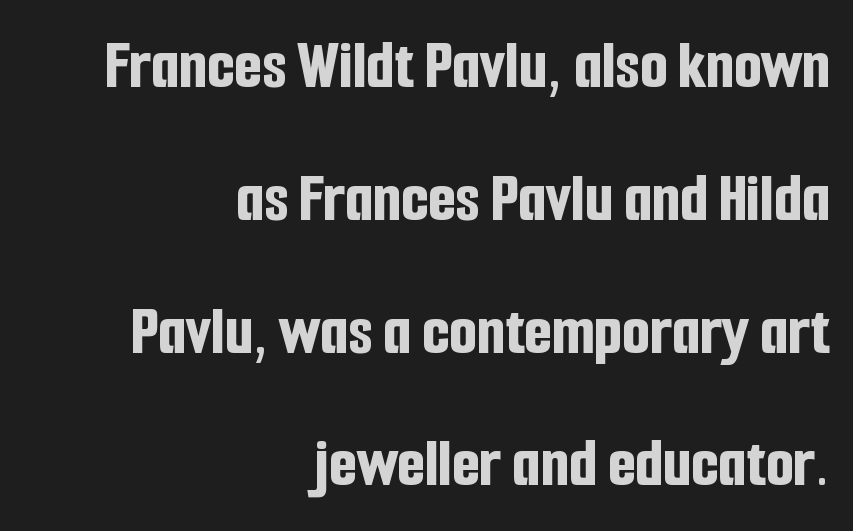
Alignment: flush right. The rendering uses natural spacing where letterforms have individual widths. How heavy is the stroke? Heavy — this is a bold. Nothing sits at the stroke ends, so this counts as sans-serif. Tracking value appears to be zero — textbook default spacing.
